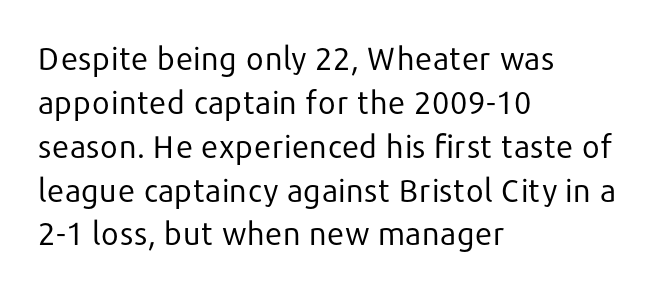
Q: Is the text bold? A: No.
Q: Is the text italic (slanted)? A: No, it is upright.
Q: Is the typeface a serif or a sans-serif typeface? A: Sans-serif.
Q: Is the text underlined? A: No.
Q: How is the paragraph aligned? A: Left-aligned.
Q: Is the spacing between letters normal or unusually wide? A: Normal.
Q: Is the spacing between lines tight, normal or loose? A: Normal.
Q: Width (condensed, normal, or wide)? A: Normal.
Q: Stroke contrast? A: Low.
Q: x-height? A: Medium.
Q: Monospaced? A: No.
